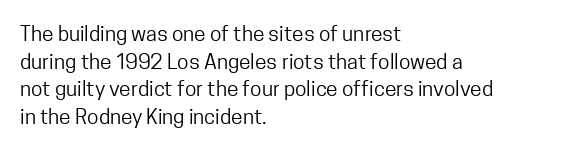
The image shows 21 px text type, upright; set left-aligned, normal line spacing (1.31x), normal letter spacing, not underlined.
